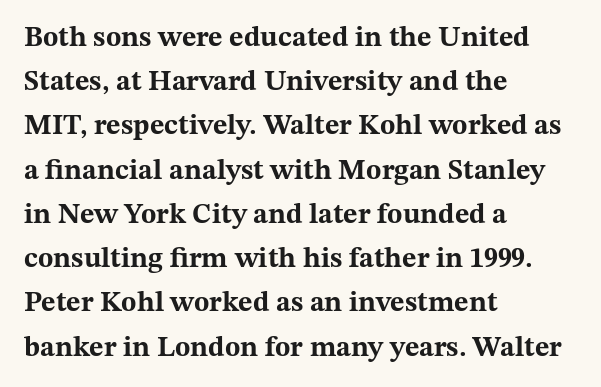
{"serif": "yes", "italic": "no", "bold": "yes", "weight": "bold", "width": "wide", "stroke_contrast": "medium", "x_height": "medium", "monospaced": "no", "underline": "no", "align": "left", "line_spacing": "normal", "line_spacing_ratio": 1.58, "letter_spacing": "normal", "letter_spacing_em": 0.0, "glyph_px": 28}
